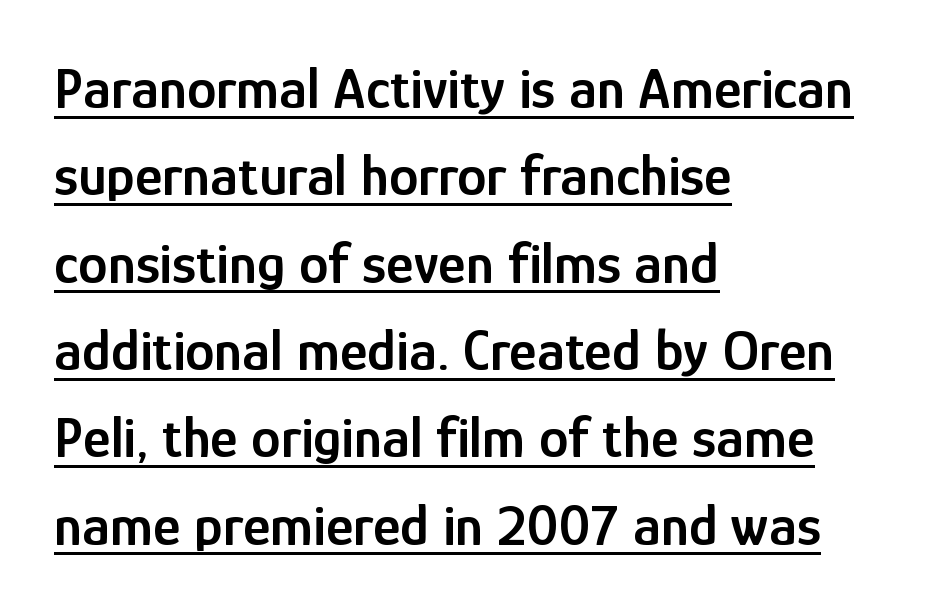
The leading is moderate, giving the passage an even texture. Do the characters align in a grid? No, the font is proportional. The letters stand upright; this is a roman face. The paragraph shown leans on its left margin.
